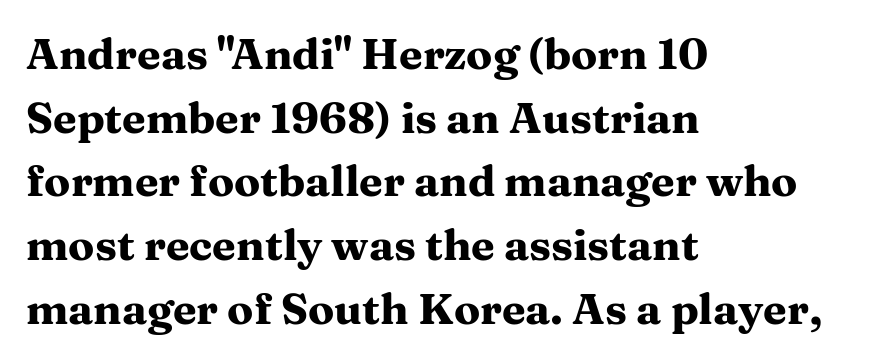
Q: Is the text bold? A: Yes.
Q: Is the text italic (slanted)? A: No, it is upright.
Q: Is the typeface a serif or a sans-serif typeface? A: Serif.
Q: Is the text underlined? A: No.
Q: How is the paragraph aligned? A: Left-aligned.
Q: Is the spacing between letters normal or unusually wide? A: Normal.
Q: Is the spacing between lines tight, normal or loose? A: Normal.
Q: Width (condensed, normal, or wide)? A: Wide.
Q: Stroke contrast? A: Medium.
Q: x-height? A: Medium.
Q: Monospaced? A: No.
